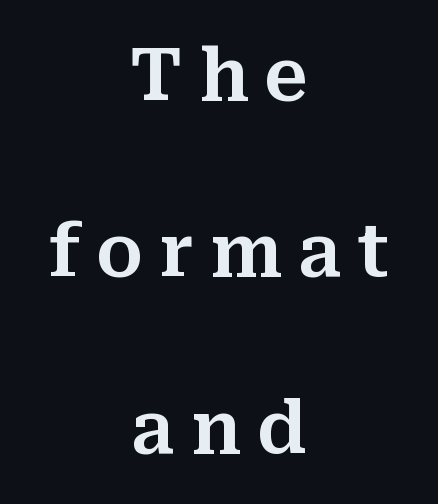
The rendering uses a large line-height, opening up the rows. The letters stand straight up with perfectly vertical stems. The text was rendered using a seriffed face with decorative stroke endings. The face used here is proportionally spaced, like ordinary book or web type. Glyph-to-glyph distance is far greater than everyday printed text.
